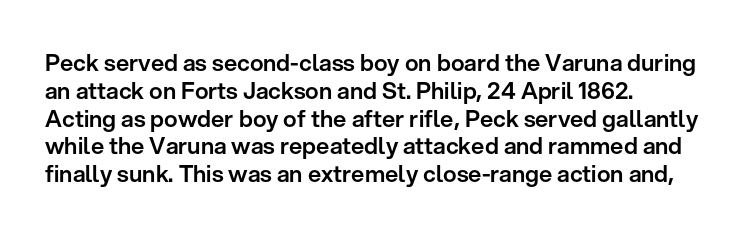
Q: Is the text italic (slanted)? A: No, it is upright.
Q: Is the text underlined? A: No.
Q: How is the paragraph aligned? A: Left-aligned.
Q: Is the spacing between letters normal or unusually wide? A: Normal.
